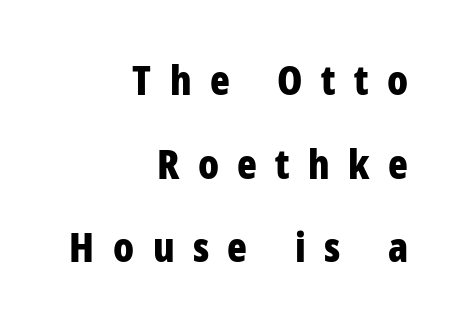
The image shows 41 px bold, condensed sans-serif type, upright; set right-aligned, loose line spacing (2.04x), unusually wide letter spacing (+0.45 em), not underlined; low stroke contrast and a medium x-height.
